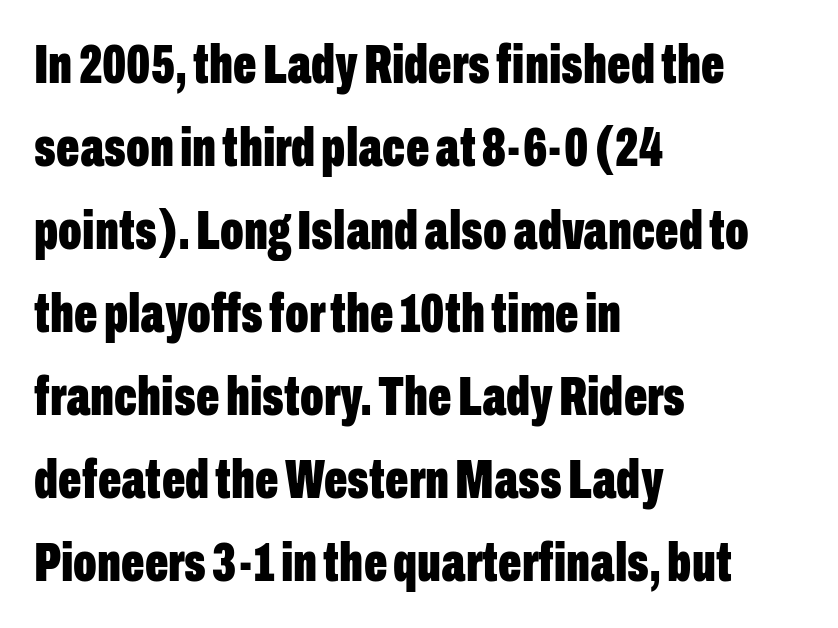
{"serif": "no", "italic": "no", "bold": "yes", "weight": "bold", "width": "condensed", "stroke_contrast": "low", "x_height": "medium", "monospaced": "no", "underline": "no", "align": "left", "line_spacing": "normal", "line_spacing_ratio": 1.51, "letter_spacing": "normal", "letter_spacing_em": 0.0, "glyph_px": 55}
